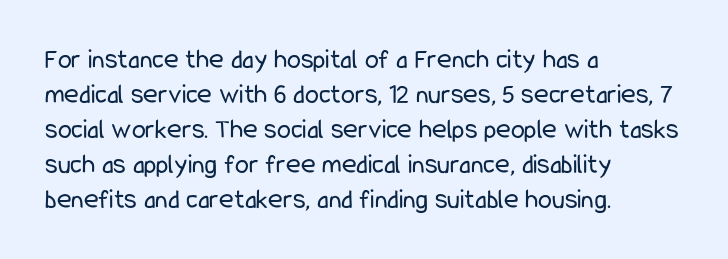
The image shows 28 px regular-weight, condensed sans-serif type, upright; set left-aligned, normal line spacing (1.25x), normal letter spacing, not underlined; low stroke contrast and a medium x-height.
